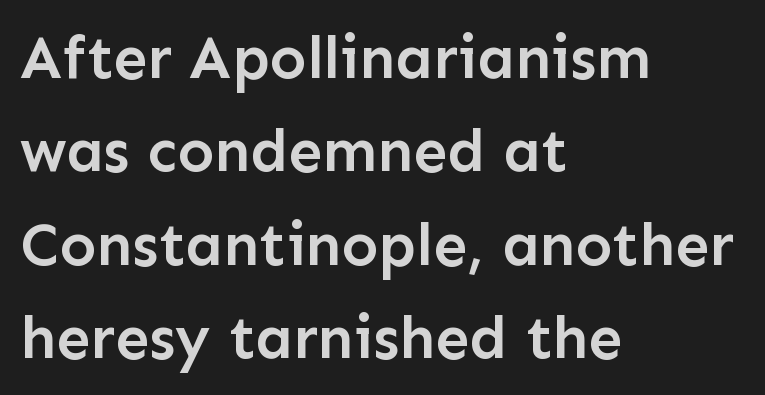
Visually the block forms a straight wall on the left and a jagged coastline on the right. The face used here is proportionally spaced, like ordinary book or web type. Has an underline been added? It has not. Summary of weight: moderately heavy, a semibold. Serif or sans? Sans — the stroke terminals are bare.
